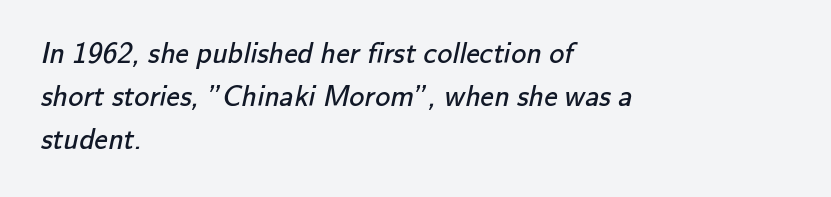
The image shows 30 px regular-weight sans-serif type; set left-aligned, normal line spacing (1.43x), normal letter spacing, not underlined; low stroke contrast and a small x-height.
